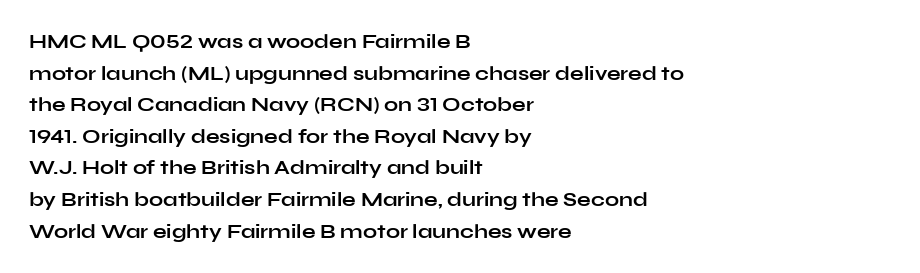
{"italic": "no", "bold": "yes", "underline": "no", "align": "left", "line_spacing": "normal", "line_spacing_ratio": 1.58, "letter_spacing": "normal", "letter_spacing_em": 0.0, "glyph_px": 20}
